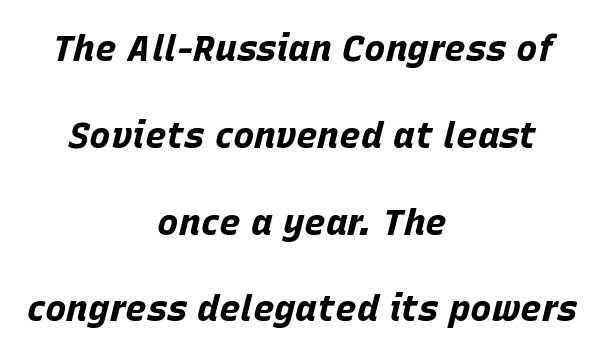
Q: Is the text bold? A: Yes.
Q: Is the text italic (slanted)? A: Yes, it leans right by about 15 degrees.
Q: Is the text underlined? A: No.
Q: How is the paragraph aligned? A: Centered.
Q: Is the spacing between letters normal or unusually wide? A: Normal.
Q: Is the spacing between lines tight, normal or loose? A: Loose.
Q: Width (condensed, normal, or wide)? A: Normal.
Q: Stroke contrast? A: Low.
Q: x-height? A: Large.
Q: Monospaced? A: No.
